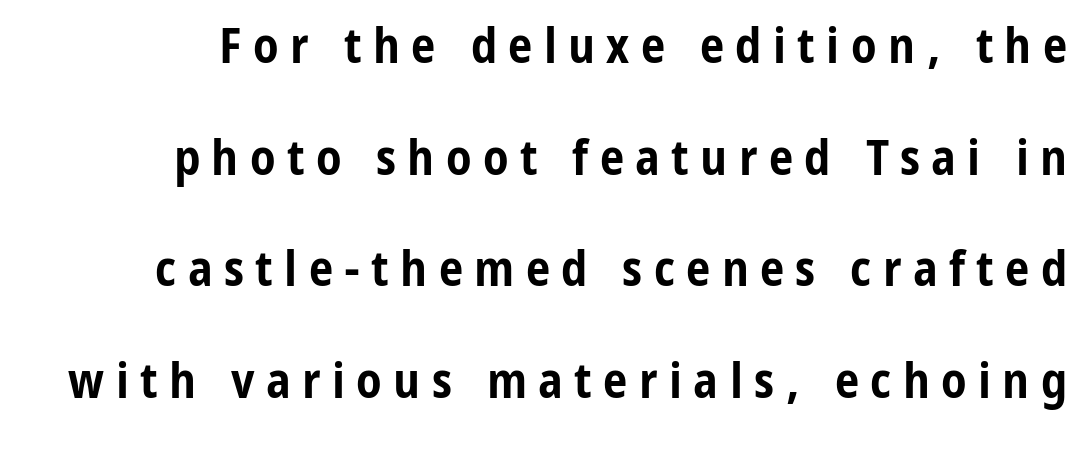
Q: Is the text bold? A: Yes.
Q: Is the text italic (slanted)? A: No, it is upright.
Q: Is the typeface a serif or a sans-serif typeface? A: Sans-serif.
Q: Is the text underlined? A: No.
Q: Is the spacing between letters normal or unusually wide? A: Unusually wide.
Q: Is the spacing between lines tight, normal or loose? A: Loose.
Q: Width (condensed, normal, or wide)? A: Condensed.
Q: Stroke contrast? A: Low.
Q: x-height? A: Medium.
Q: Monospaced? A: No.
